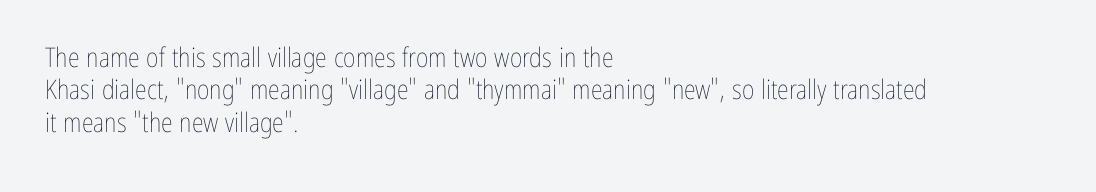
Q: Is the text bold? A: No.
Q: Is the text italic (slanted)? A: No, it is upright.
Q: Is the text underlined? A: No.
Q: How is the paragraph aligned? A: Left-aligned.
Q: Is the spacing between letters normal or unusually wide? A: Normal.
